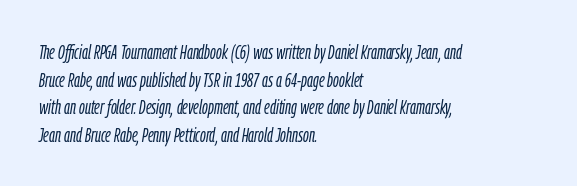
A normal amount of white space separates one row of letters from the next. These glyphs show unthickened strokes, regular width or finer. The tracking reads as untouched default to a designer's eye. The lettering tilts uniformly, giving the passage an italic look. Glance below the letters and you will spot only blank space.
